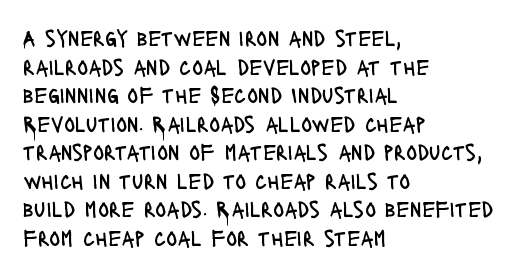
Beneath every word, the page is bare. On a weight scale, this lands at 450 or below. Look at the tracking — it's just the regular setting, nothing added. The typesetter chose a ragged-right arrangement here. Upright lettering throughout.
